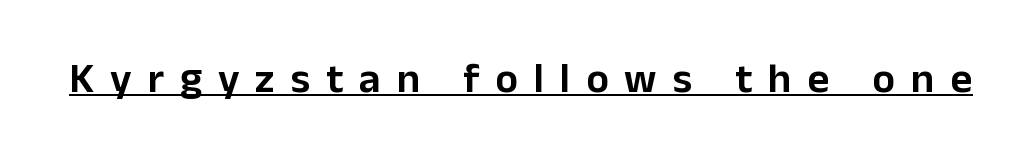
Words appear elongated and porous because spacing is wide. Designer's note — italics off, roman on. This is underlined copy, the kind a proofreader might mark for attention. The font family rendered here belongs to the sans-serif group.
